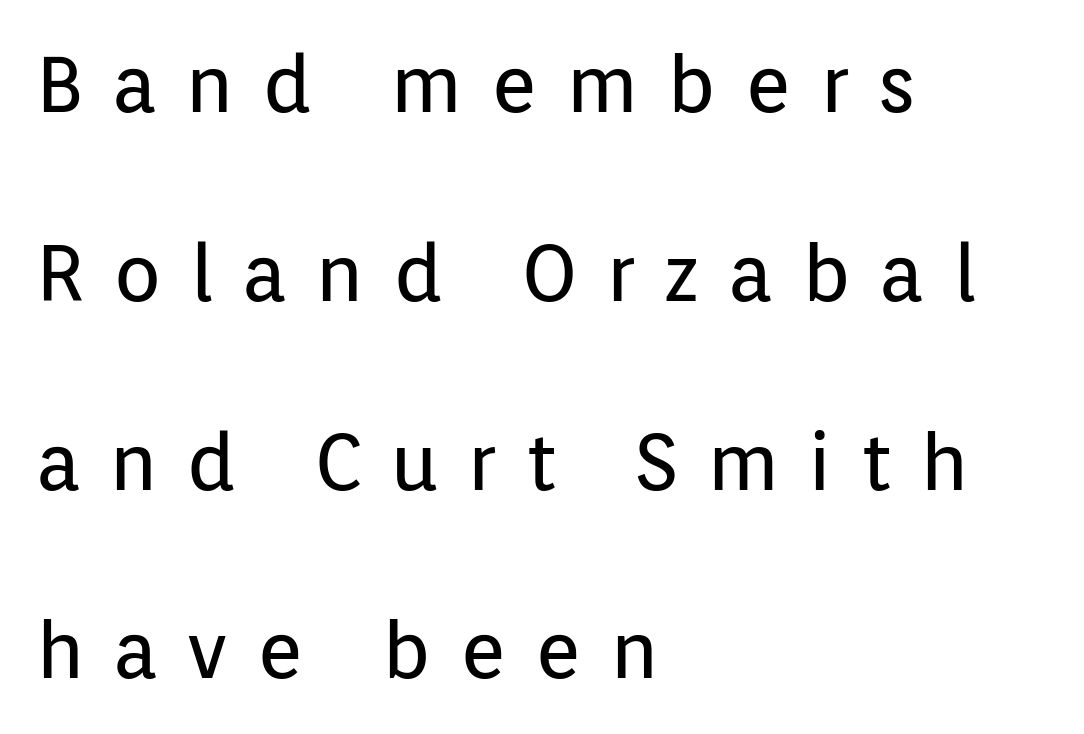
The image shows 79 px regular-weight sans-serif type, upright; set left-aligned, loose line spacing (2.39x), unusually wide letter spacing (+0.36 em), not underlined; low stroke contrast and a medium x-height.
